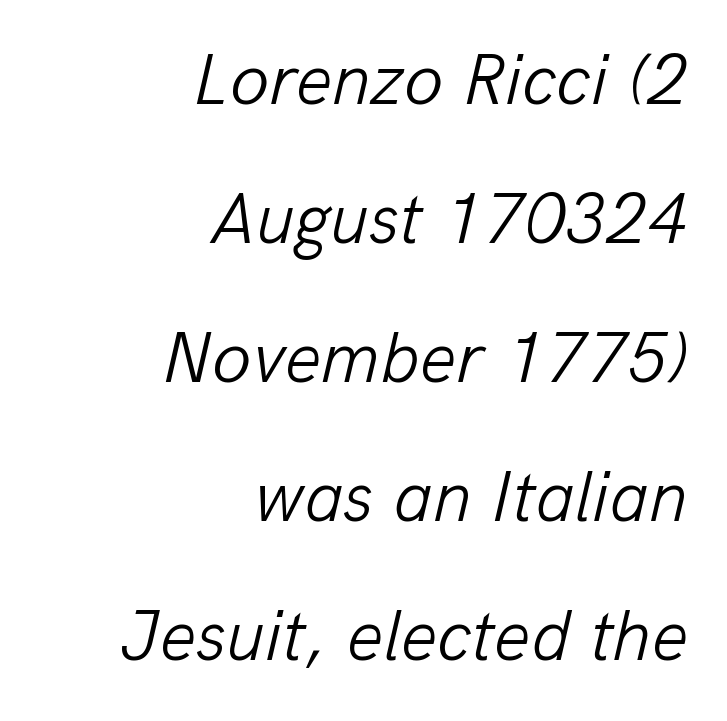
The image shows 72 px light type, italic (leaning right); set right-aligned, loose line spacing (1.93x), normal letter spacing, not underlined; low stroke contrast and a medium x-height.
